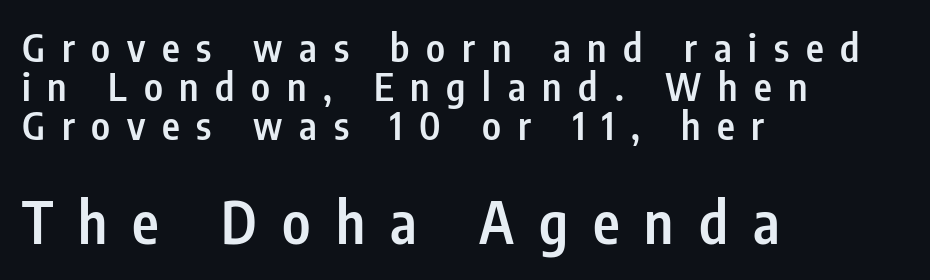
{"serif": "no", "italic": "no", "bold": "semi", "weight": "semibold", "width": "condensed", "stroke_contrast": "low", "x_height": "medium", "monospaced": "no", "underline": "no", "align": "left", "line_spacing": "tight", "line_spacing_ratio": 1.03, "letter_spacing": "wide", "letter_spacing_em": 0.44, "larger_block": "second", "size_ratio": 1.5, "glyph_px": 57}
